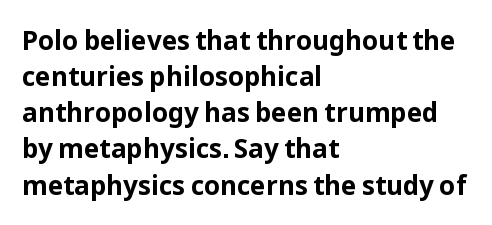
The image shows 26 px bold type, upright; set left-aligned, normal line spacing (1.39x), normal letter spacing, not underlined.
